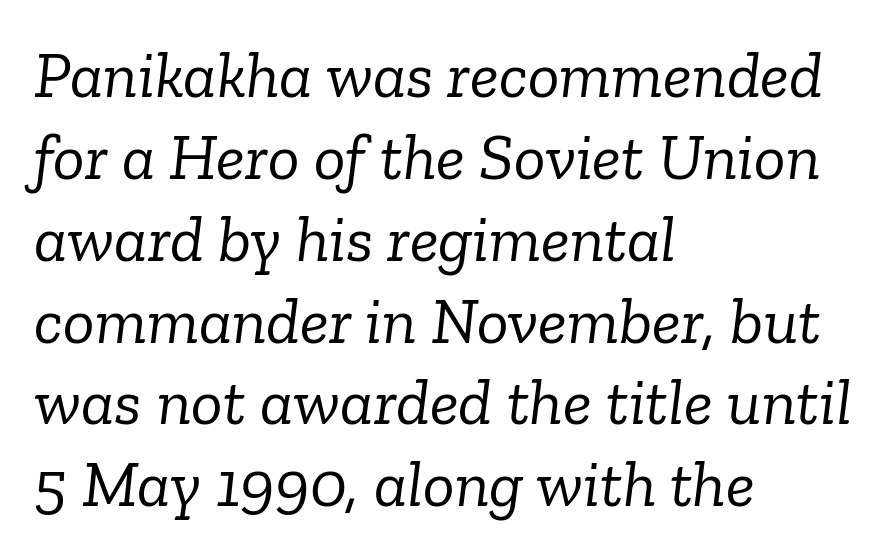
Q: Is the text bold? A: No.
Q: Is the text italic (slanted)? A: Yes, it leans right by about 6 degrees.
Q: Is the typeface a serif or a sans-serif typeface? A: Serif.
Q: Is the text underlined? A: No.
Q: How is the paragraph aligned? A: Left-aligned.
Q: Is the spacing between letters normal or unusually wide? A: Normal.
Q: Width (condensed, normal, or wide)? A: Normal.
Q: Stroke contrast? A: Low.
Q: x-height? A: Medium.
Q: Monospaced? A: No.
